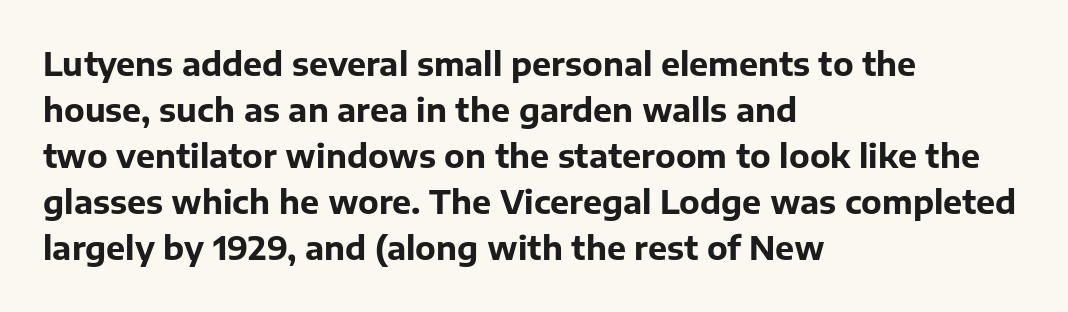
The image shows 32 px bold sans-serif type, upright; set left-aligned, normal line spacing (1.44x), normal letter spacing, not underlined; low stroke contrast and a medium x-height.
